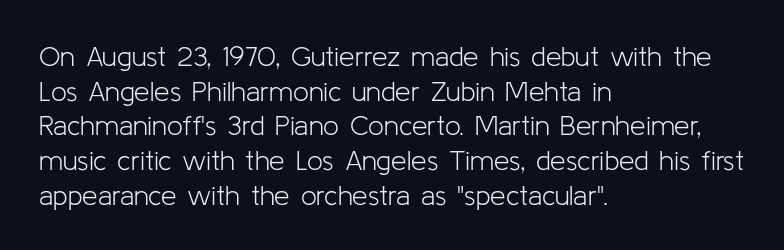
{"serif": "no", "italic": "no", "bold": "no", "weight": "light", "width": "normal", "stroke_contrast": "low", "x_height": "medium", "monospaced": "no", "underline": "no", "align": "left", "line_spacing_ratio": 1.24, "letter_spacing": "normal", "letter_spacing_em": 0.0, "glyph_px": 28}
